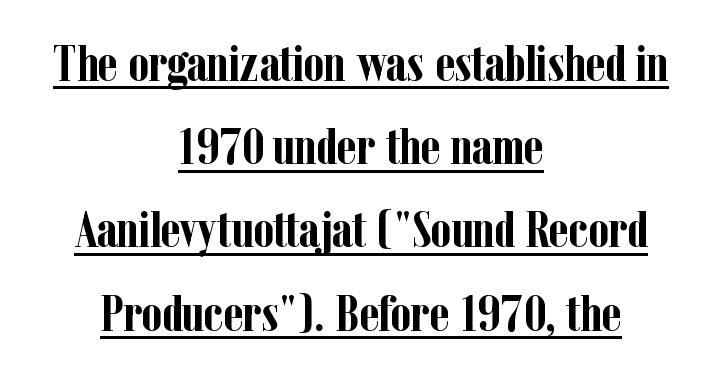
{"serif": "yes", "italic": "no", "bold": "yes", "weight": "semibold", "width": "condensed", "stroke_contrast": "low", "x_height": "medium", "monospaced": "no", "underline": "yes", "align": "center", "line_spacing": "normal", "line_spacing_ratio": 1.6, "letter_spacing": "normal", "letter_spacing_em": 0.0, "glyph_px": 52}
